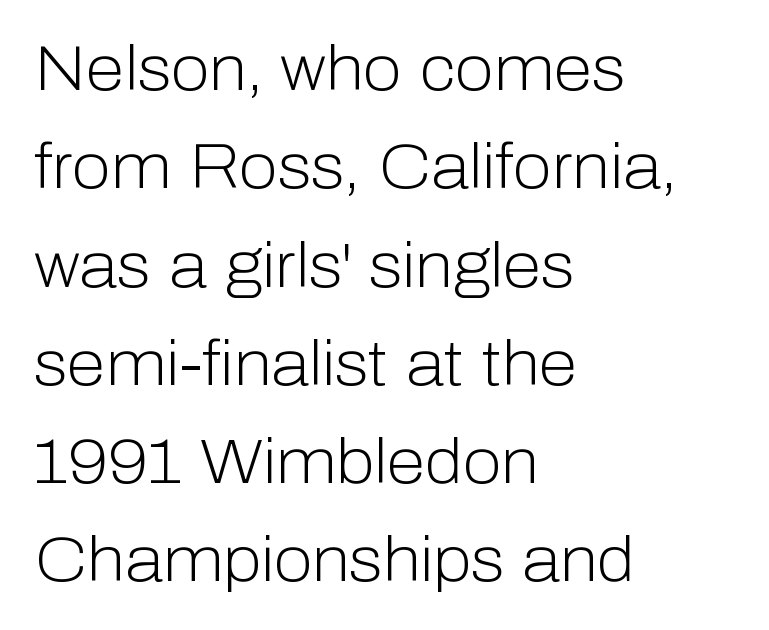
{"serif": "no", "italic": "no", "bold": "no", "weight": "light", "width": "normal", "stroke_contrast": "low", "x_height": "medium", "monospaced": "no", "underline": "no", "align": "left", "line_spacing": "normal", "line_spacing_ratio": 1.56, "letter_spacing": "normal", "letter_spacing_em": 0.0, "glyph_px": 63}
